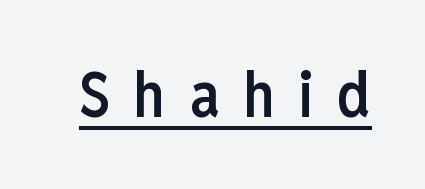
The image shows 62 px semibold, condensed sans-serif type, upright; set unusually wide letter spacing (+0.39 em), underlined; low stroke contrast and a medium x-height.
